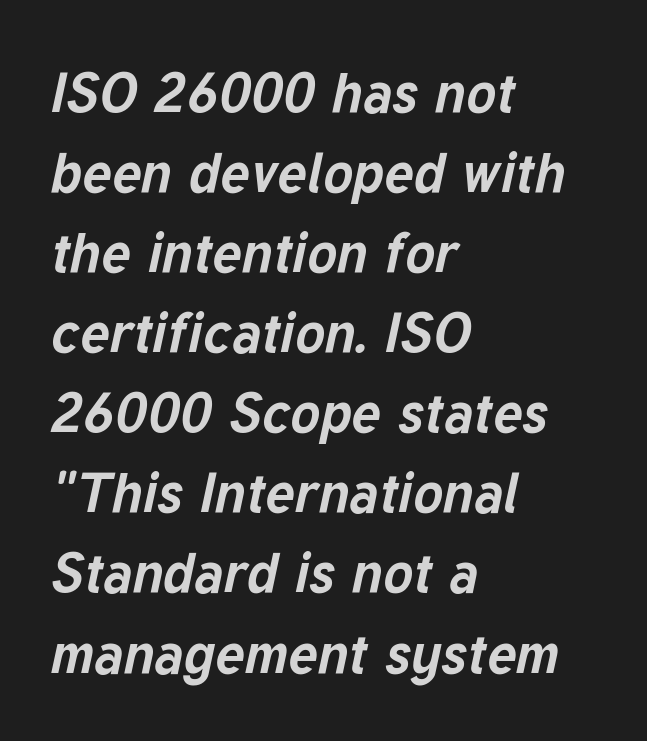
The passage shown has conventional tracking throughout. Unmarked baselines from the first word to the last. All the whitespace from short lines collects on the right. It's the slanting kind of type. This sample has the flowing, uneven cadence of proportional lettering. The vertical gap from one line to the next is medium.
